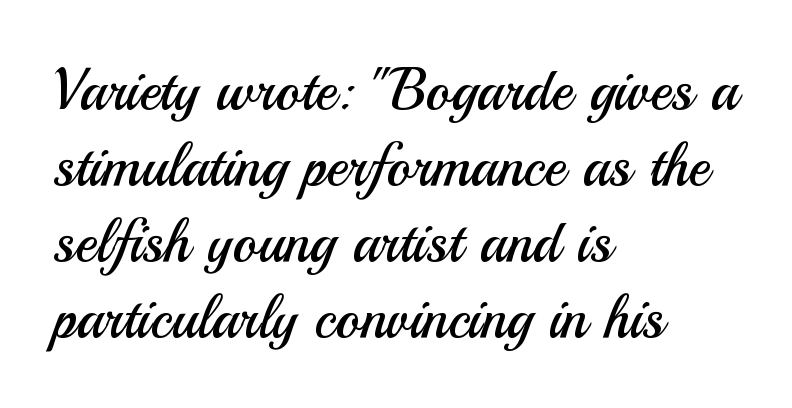
{"serif": "no", "bold": "no", "weight": "regular", "width": "normal", "stroke_contrast": "medium", "x_height": "small", "monospaced": "no", "underline": "no", "align": "left", "line_spacing": "normal", "line_spacing_ratio": 1.31, "letter_spacing": "normal", "letter_spacing_em": 0.0, "glyph_px": 58}
